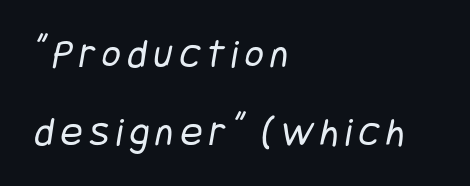
{"serif": "no", "bold": "no", "weight": "regular", "width": "condensed", "stroke_contrast": "low", "x_height": "large", "underline": "no", "align": "left", "line_spacing": "loose", "line_spacing_ratio": 1.9, "glyph_px": 41}
